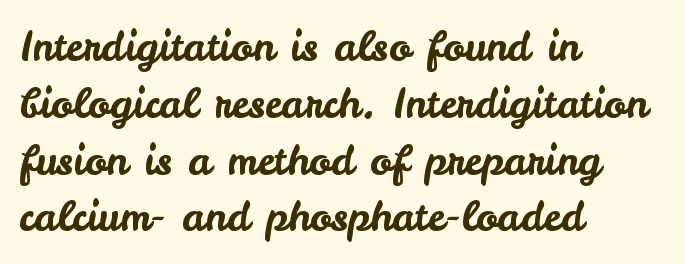
Q: Is the text italic (slanted)? A: Yes.
Q: Is the typeface a serif or a sans-serif typeface? A: Sans-serif.
Q: Is the text underlined? A: No.
Q: How is the paragraph aligned? A: Left-aligned.
Q: Is the spacing between letters normal or unusually wide? A: Normal.
Q: Is the spacing between lines tight, normal or loose? A: Normal.
Q: Width (condensed, normal, or wide)? A: Normal.
Q: Stroke contrast? A: Low.
Q: x-height? A: Small.
Q: Monospaced? A: No.
